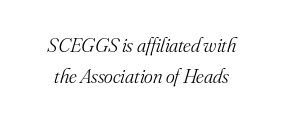
The image shows 21 px text type, italic (leaning right); set normal line spacing (1.46x), normal letter spacing, not underlined.
